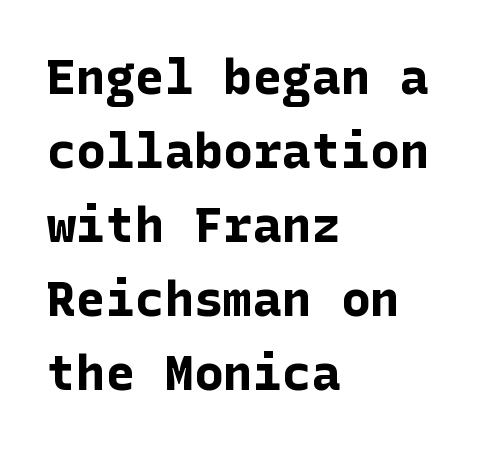
Q: Is the text bold? A: Yes.
Q: Is the text italic (slanted)? A: No, it is upright.
Q: Is the typeface a serif or a sans-serif typeface? A: Sans-serif.
Q: Is the text underlined? A: No.
Q: How is the paragraph aligned? A: Left-aligned.
Q: Is the spacing between letters normal or unusually wide? A: Normal.
Q: Is the spacing between lines tight, normal or loose? A: Normal.
Q: Width (condensed, normal, or wide)? A: Normal.
Q: Stroke contrast? A: Low.
Q: x-height? A: Medium.
